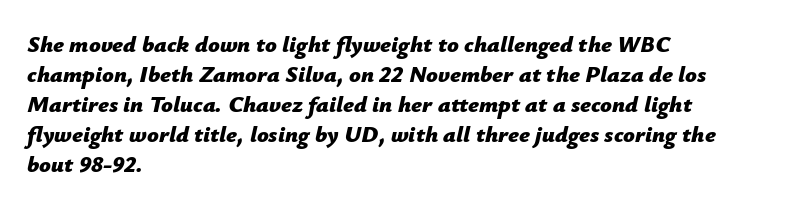
The image shows 23 px bold type, italic (leaning right); set left-aligned, normal line spacing (1.3x), normal letter spacing, not underlined.
